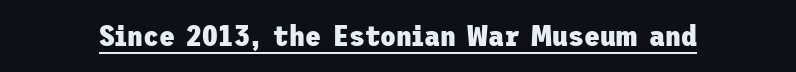
{"serif": "no", "italic": "no", "bold": "yes", "weight": "heavy", "width": "normal", "stroke_contrast": "low", "x_height": "medium", "underline": "yes", "letter_spacing": "normal", "letter_spacing_em": 0.0, "glyph_px": 29}
